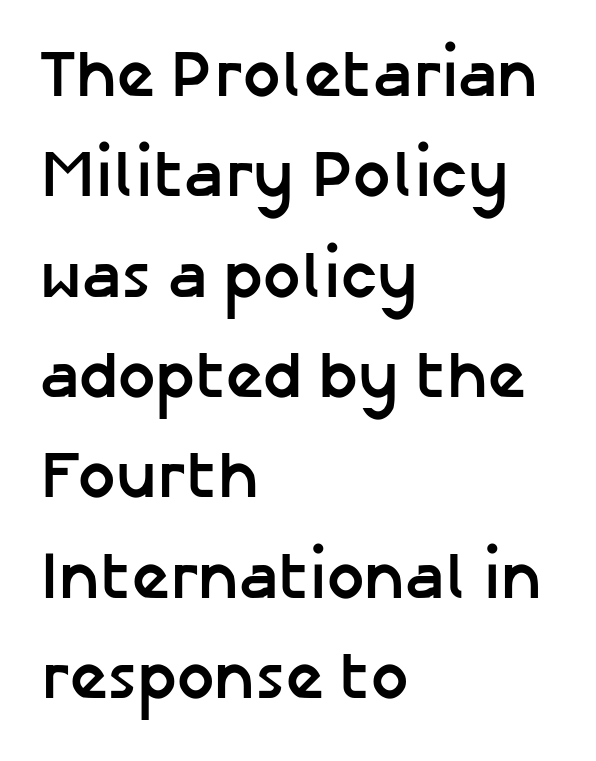
The font's upright variant was chosen for this text. Serif or sans? Sans — the stroke terminals are bare. Is there much room between lines? A standard amount, neither cramped nor airy. The line texture is even and compact thanks to regular tracking. Set as a true bold cut, around the 700 mark.
